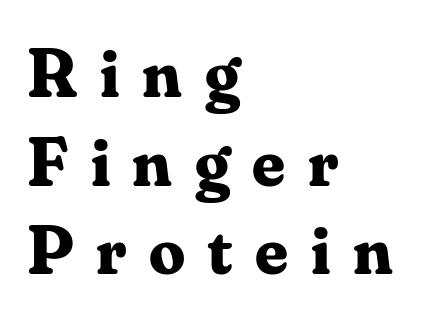
The image shows 71 px bold serif type, upright; set left-aligned, normal line spacing (1.25x), unusually wide letter spacing (+0.32 em), not underlined; medium stroke contrast and a small x-height.
